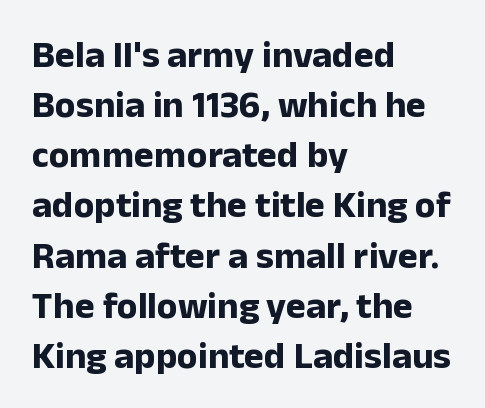
The image shows 38 px bold sans-serif type, upright; set left-aligned, normal line spacing (1.32x), normal letter spacing, not underlined; low stroke contrast and a medium x-height.
